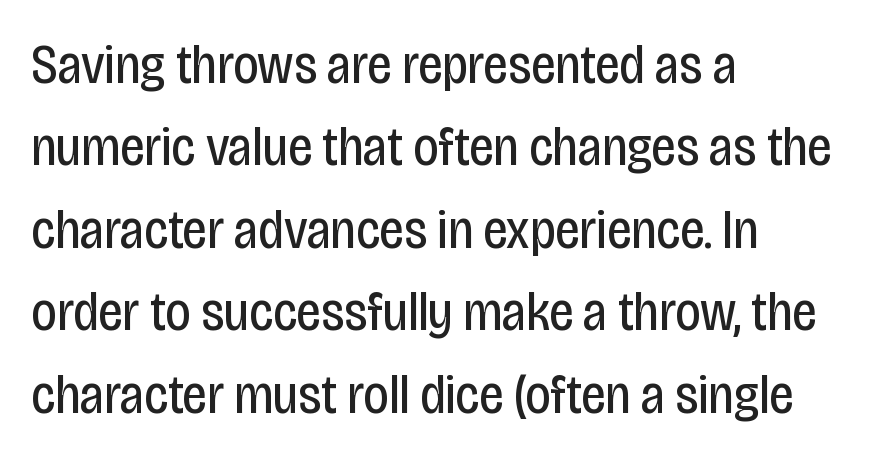
The image shows 55 px regular-weight, condensed sans-serif type, upright; set left-aligned, normal line spacing (1.5x), normal letter spacing, not underlined; low stroke contrast and a large x-height.
